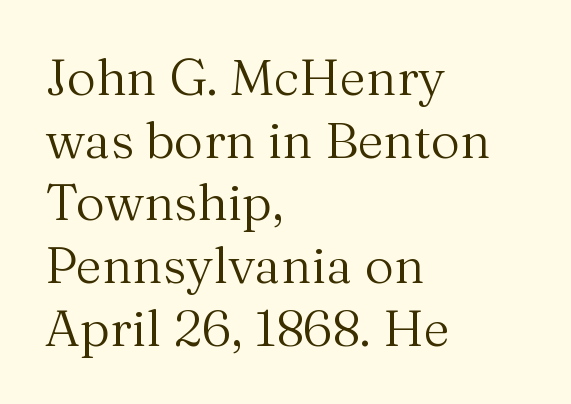
{"serif": "yes", "italic": "no", "bold": "no", "weight": "regular", "width": "normal", "stroke_contrast": "medium", "x_height": "medium", "monospaced": "no", "underline": "no", "align": "left", "line_spacing_ratio": 1.23, "letter_spacing": "normal", "letter_spacing_em": 0.0, "glyph_px": 51}
